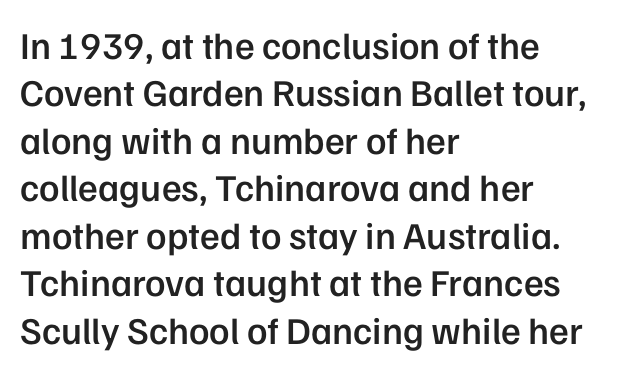
Q: Is the text bold? A: Semi-bold.
Q: Is the text italic (slanted)? A: No, it is upright.
Q: Is the typeface a serif or a sans-serif typeface? A: Sans-serif.
Q: Is the text underlined? A: No.
Q: How is the paragraph aligned? A: Left-aligned.
Q: Is the spacing between letters normal or unusually wide? A: Normal.
Q: Is the spacing between lines tight, normal or loose? A: Normal.
Q: Width (condensed, normal, or wide)? A: Normal.
Q: Stroke contrast? A: Low.
Q: x-height? A: Medium.
Q: Monospaced? A: No.
